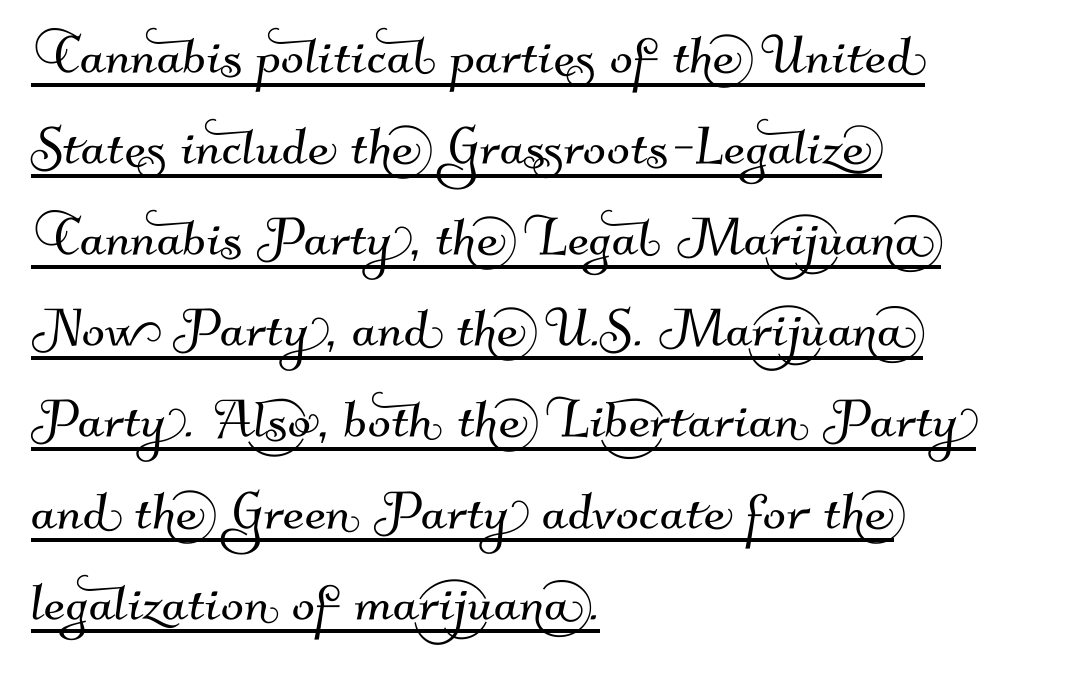
{"serif": "no", "width": "normal", "stroke_contrast": "medium", "x_height": "small", "monospaced": "no", "underline": "yes", "align": "left", "line_spacing": "normal", "line_spacing_ratio": 1.34, "letter_spacing": "normal", "letter_spacing_em": 0.0, "glyph_px": 68}
